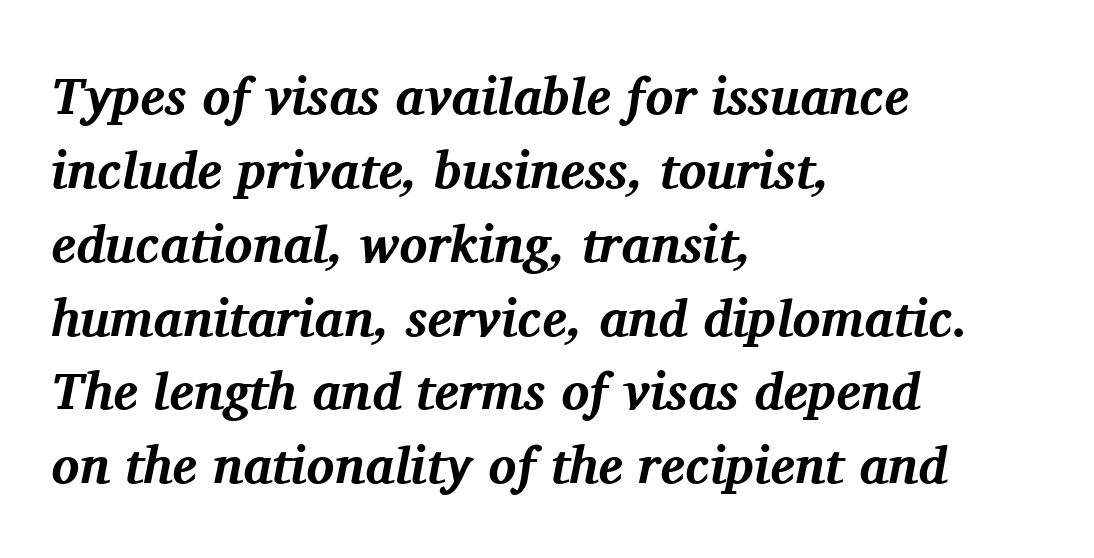
This sample has the flowing, uneven cadence of proportional lettering. The glyphs have the mass of a bold cut. Font category for this specimen: serif. The setting favours the left margin, as ordinary paragraphs usually do. Style check: oblique.
